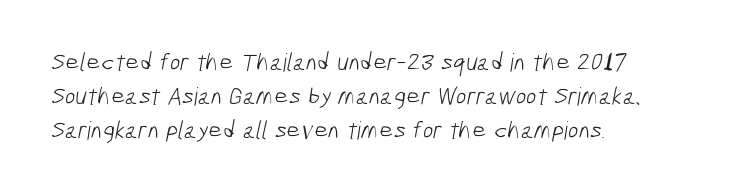
Q: Is the text bold? A: No.
Q: Is the text underlined? A: No.
Q: How is the paragraph aligned? A: Left-aligned.
Q: Is the spacing between letters normal or unusually wide? A: Normal.
Q: Is the spacing between lines tight, normal or loose? A: Normal.
